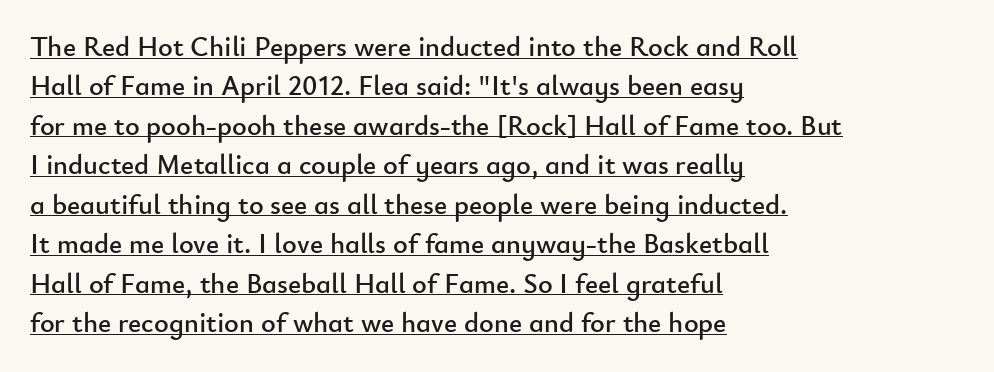
The image shows 28 px sans-serif type, upright; set left-aligned, normal line spacing (1.41x), normal letter spacing, underlined; low stroke contrast and a small x-height.
